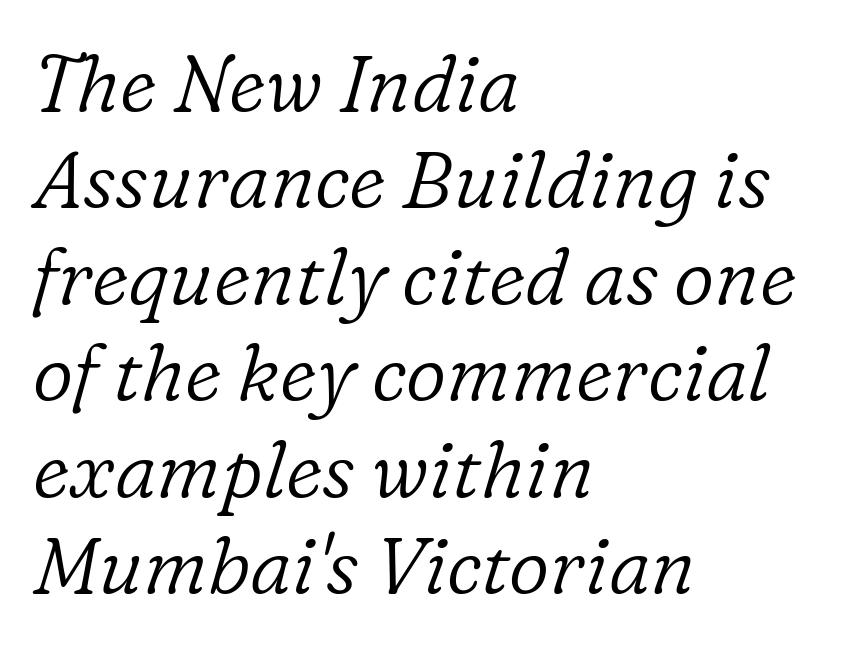
Proportional: the letters do not fall into vertical columns. Slanted lettering throughout. Letterform terminals end in serifs throughout the passage. The line texture is even and compact thanks to regular tracking. The weight tops out at a normal text grade.
